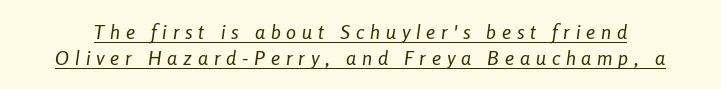
{"italic": "yes", "lean": "right", "slant_degrees": 8, "bold": "no", "underline": "yes", "line_spacing": "normal", "line_spacing_ratio": 1.28, "letter_spacing": "wide", "letter_spacing_em": 0.29, "glyph_px": 20}
